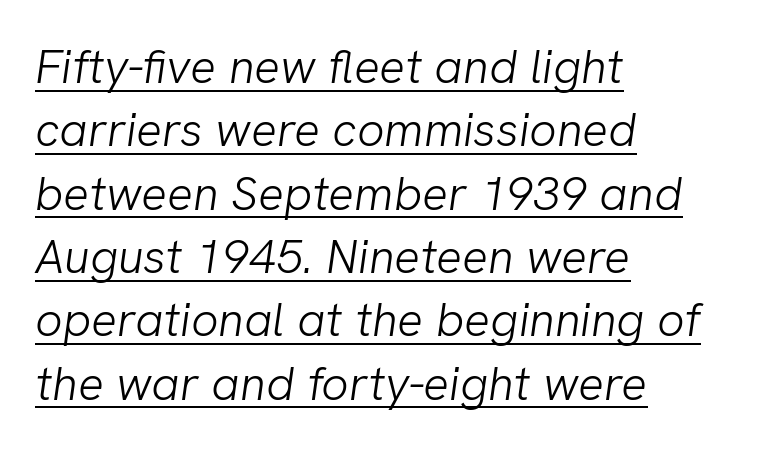
The block of text has a typical density, with ordinary space between rows. Horizontally, the lines are justified to the leading edge only. The typeface chosen for these lines omits serifs. Underlined type. Caption: face not bold, strokes unweighted.
